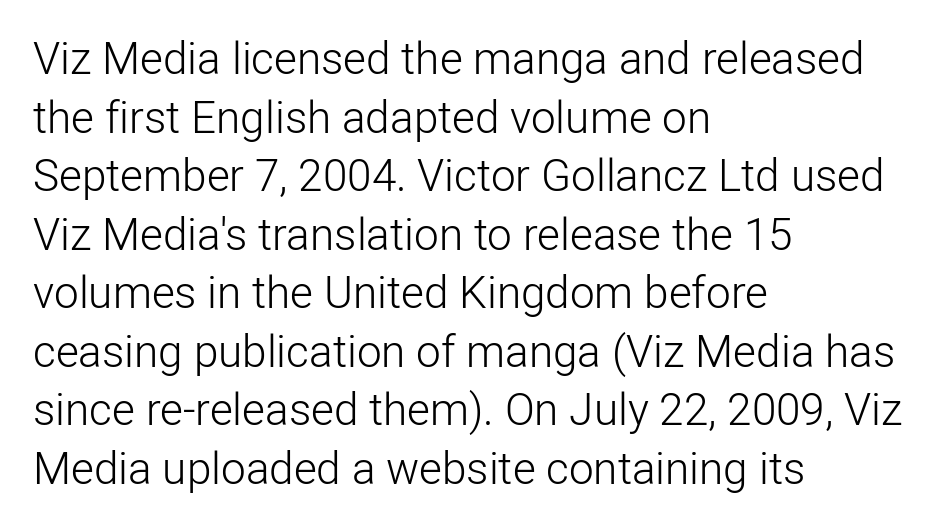
The weight tops out at a normal text grade. Spacing verdict: proportional, widths tailored to each character. Are there feet on the stems? There aren't — it's a sans. Horizontal bands of white between lines are of average thickness.
